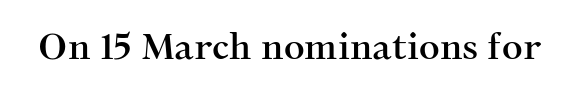
{"serif": "yes", "italic": "no", "width": "normal", "stroke_contrast": "medium", "x_height": "medium", "monospaced": "no", "underline": "no", "letter_spacing": "normal", "letter_spacing_em": 0.0, "glyph_px": 36}
